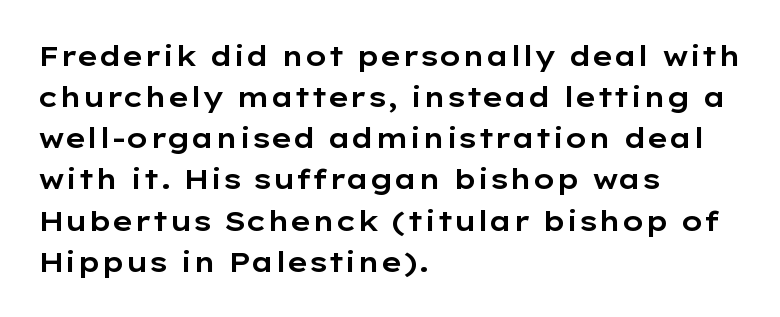
The image shows 28 px wide sans-serif type, upright; set left-aligned, normal line spacing (1.47x), normal letter spacing, not underlined; low stroke contrast and a medium x-height.
